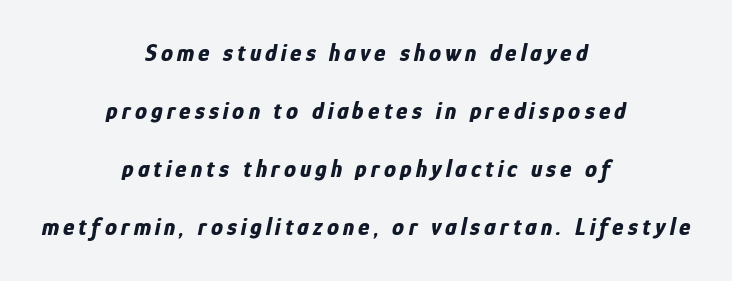
The image shows 24 px bold type, italic (leaning right); set centered, loose line spacing (2.42x), not underlined.
